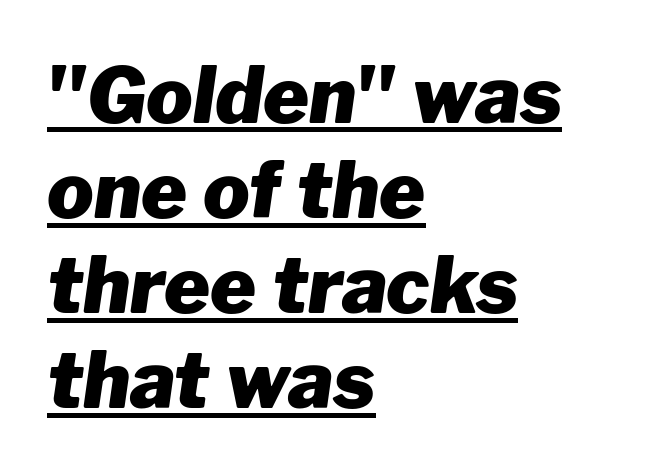
A continuous stroke trails under the words, as in a hyperlink. Style check: oblique. Layout note: lines flush left. Character widths vary here, with narrow letters taking less room than wide ones.
